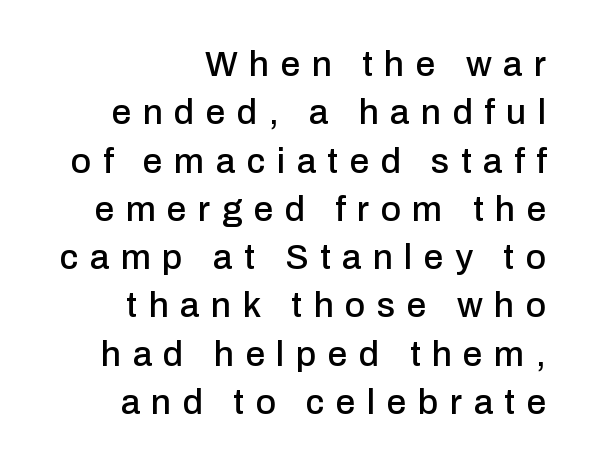
Q: Is the text italic (slanted)? A: No, it is upright.
Q: Is the typeface a serif or a sans-serif typeface? A: Sans-serif.
Q: Is the text underlined? A: No.
Q: How is the paragraph aligned? A: Right-aligned.
Q: Is the spacing between letters normal or unusually wide? A: Unusually wide.
Q: Is the spacing between lines tight, normal or loose? A: Normal.
Q: Width (condensed, normal, or wide)? A: Normal.
Q: Stroke contrast? A: Low.
Q: x-height? A: Medium.
Q: Monospaced? A: No.
